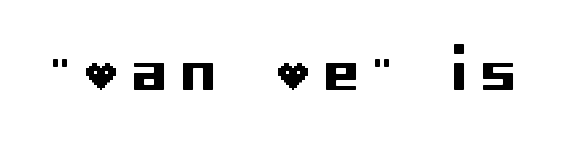
This rendering widens character spacing well past its baseline value. Are there feet on the stems? There aren't — it's a sans. A typesetter would mark this as roman, not italic. Words float on clear page, feet unadorned.
